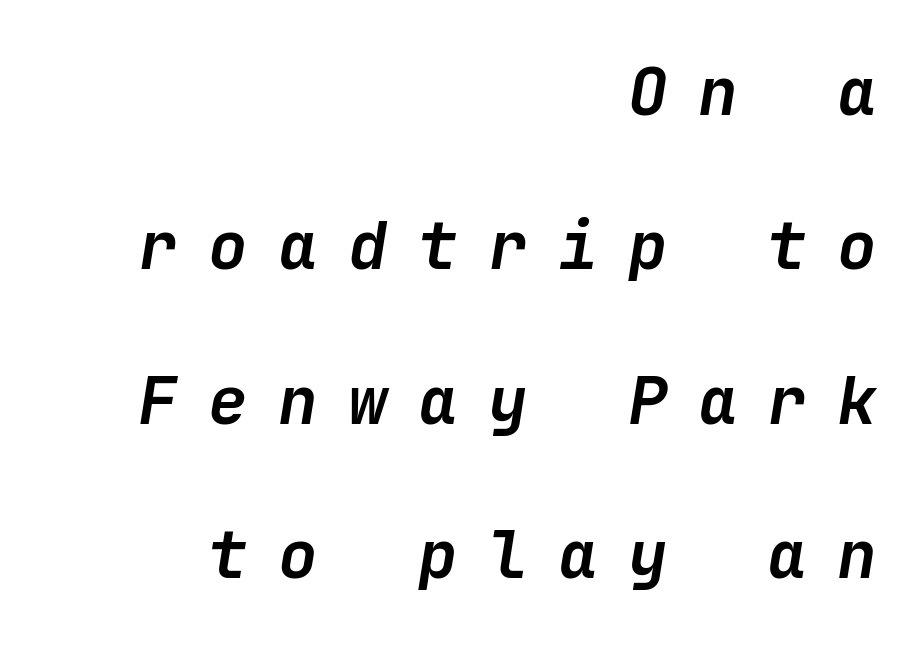
{"italic": "yes", "lean": "right", "slant_degrees": 9, "bold": "yes", "weight": "semibold", "width": "normal", "stroke_contrast": "low", "x_height": "medium", "underline": "no", "align": "right", "line_spacing": "loose", "line_spacing_ratio": 2.34, "letter_spacing": "wide", "letter_spacing_em": 0.46, "glyph_px": 66}
